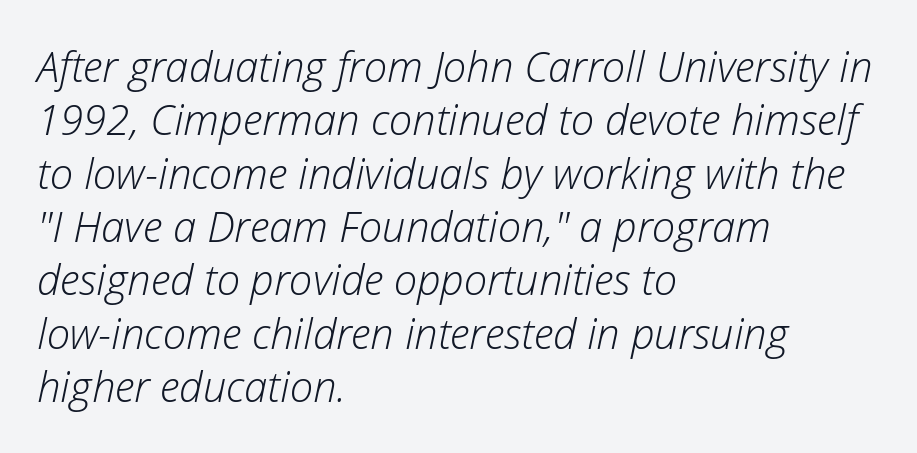
The image shows 42 px light type, italic (leaning right); set left-aligned, normal line spacing (1.27x), normal letter spacing, not underlined; low stroke contrast and a medium x-height.
